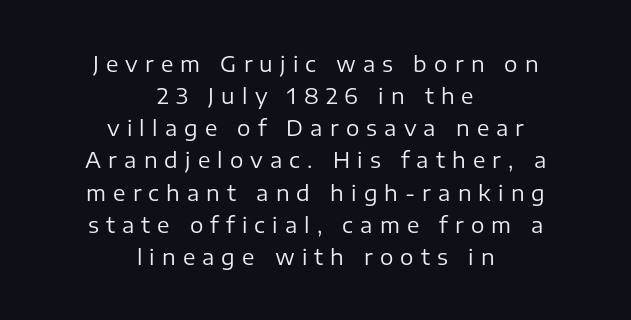
{"italic": "no", "bold": "no", "underline": "no", "align": "center", "line_spacing": "normal", "line_spacing_ratio": 1.53, "letter_spacing": "wide", "letter_spacing_em": 0.34, "glyph_px": 21}
